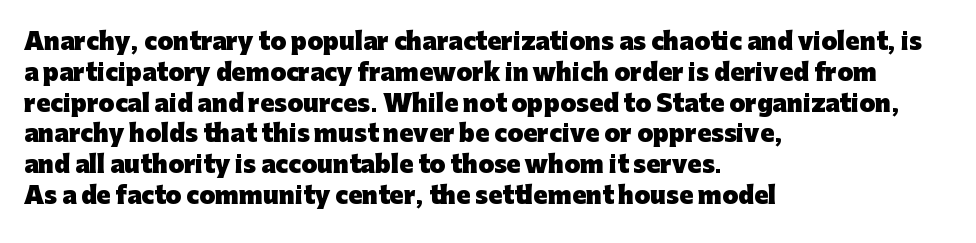
The image shows 23 px bold type, upright; set left-aligned, normal line spacing (1.34x), normal letter spacing, not underlined.
